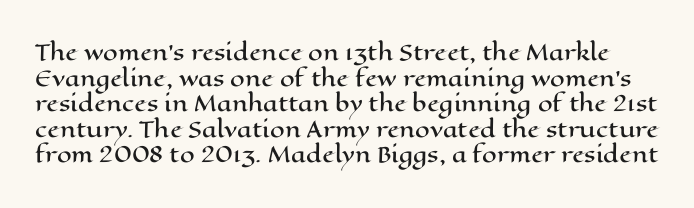
The image shows 21 px text type, upright; set line spacing 1.22x, normal letter spacing, not underlined.
